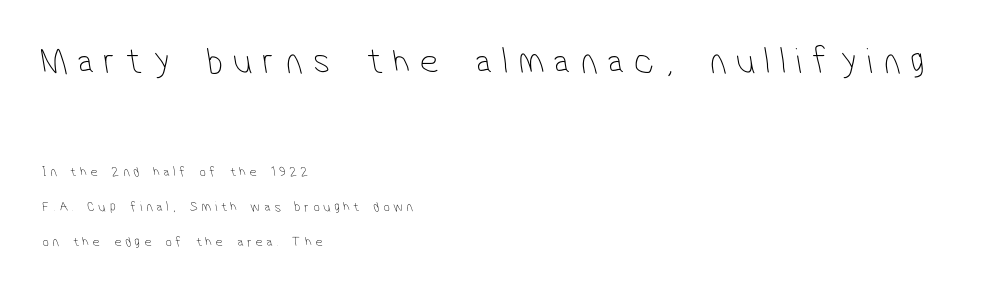
The image shows 37 px thin, condensed sans-serif type; set left-aligned, loose line spacing (2.48x), unusually wide letter spacing (+0.28 em), not underlined; the first (top) block is 2.64x larger; low stroke contrast and a medium x-height.
